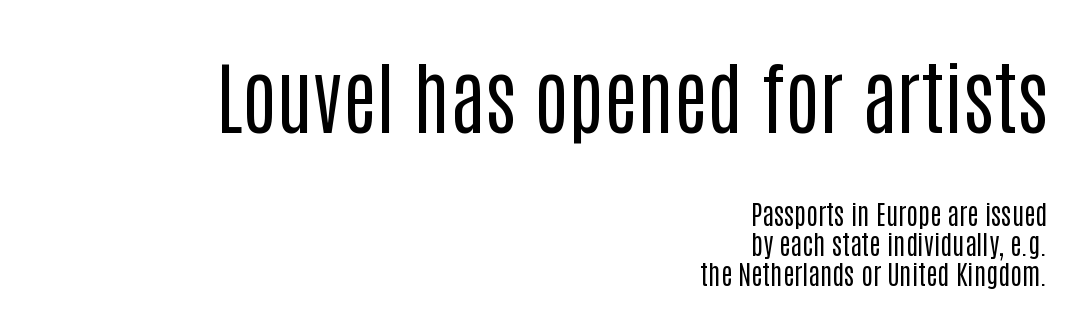
The image shows 80 px regular-weight, condensed sans-serif type, upright; set right-aligned, tight line spacing (1.12x), normal letter spacing, not underlined; the first (top) block is 2.96x larger; low stroke contrast and a large x-height.
